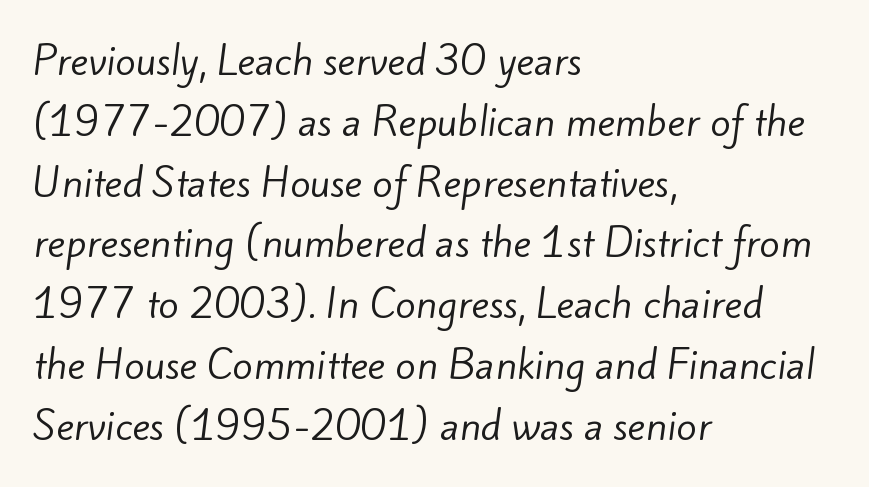
The image shows 38 px regular-weight sans-serif type; set left-aligned, normal line spacing (1.6x), normal letter spacing, not underlined; low stroke contrast and a small x-height.
